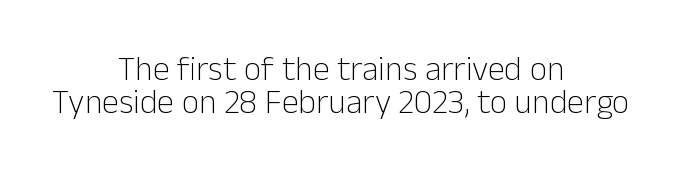
Every stem runs plumb, perpendicular to the baseline. Baseline-to-baseline distance is barely more than the letter height. Characters follow at the spacing the type designer built in. In terms of letterform style, serifs are entirely absent. The strokes carry an ordinary text weight at most. Each line is balanced around a shared central axis.
